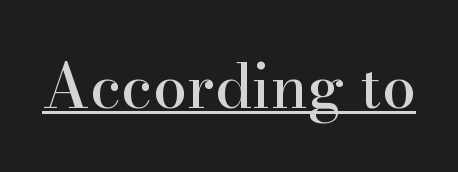
The image shows 61 px serif type, upright; set normal letter spacing, underlined; high stroke contrast and a small x-height.
